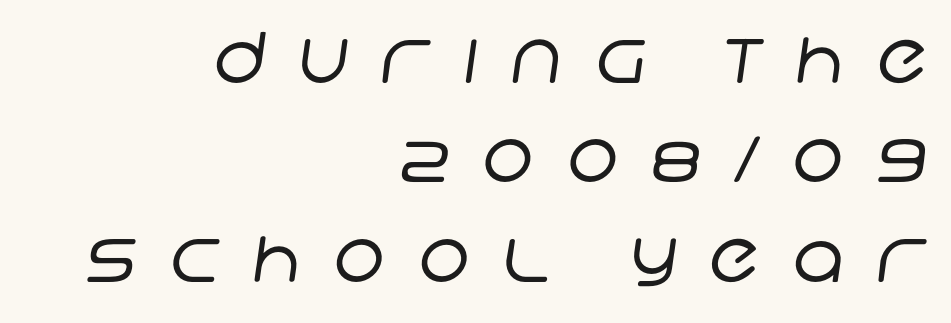
The image shows 70 px regular-weight sans-serif type; set right-aligned, normal line spacing (1.42x), unusually wide letter spacing (+0.47 em), not underlined; low stroke contrast and a large x-height.
